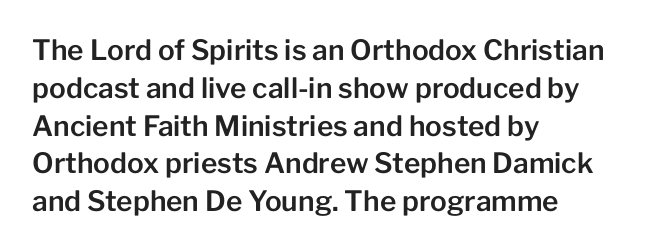
{"serif": "no", "italic": "no", "width": "normal", "stroke_contrast": "low", "x_height": "medium", "monospaced": "no", "underline": "no", "align": "left", "line_spacing": "normal", "line_spacing_ratio": 1.35, "letter_spacing": "normal", "letter_spacing_em": 0.0, "glyph_px": 28}
